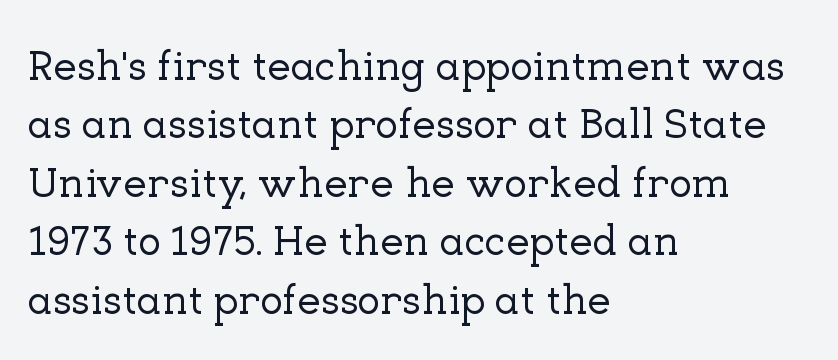
One-word summary of the alignment: left. Unlike a clean sans, this face finishes its strokes with serifs. The passage shown is not underscored anywhere. The letters advance in unequal steps, a hallmark of proportional type.
